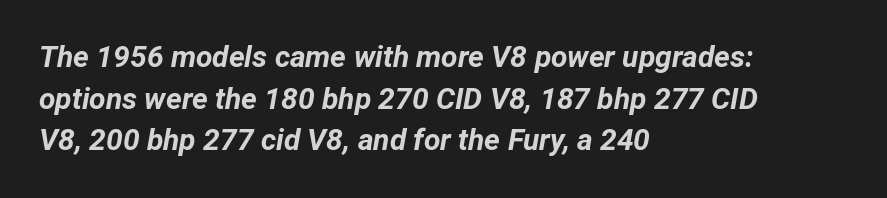
Proportional: the letters do not fall into vertical columns. As a designer I'd log this as weight 700, bold. Between one letter and the next there's only the usual sliver of space. One-word summary of the alignment: left.
